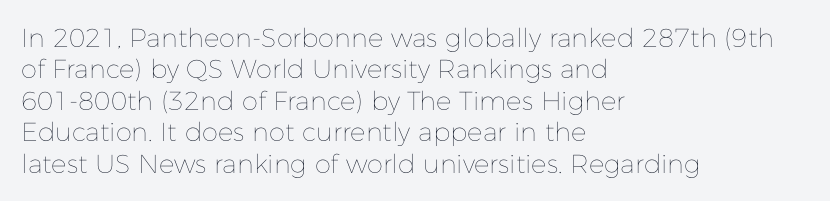
The image shows 26 px text type, upright; set left-aligned, line spacing 1.21x, normal letter spacing, not underlined.
